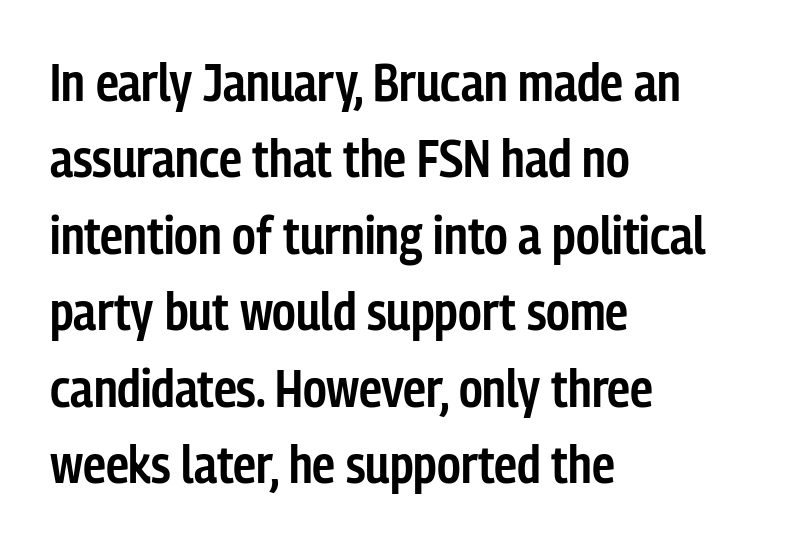
Q: Is the text bold? A: Semi-bold.
Q: Is the text italic (slanted)? A: No, it is upright.
Q: Is the typeface a serif or a sans-serif typeface? A: Sans-serif.
Q: Is the text underlined? A: No.
Q: How is the paragraph aligned? A: Left-aligned.
Q: Is the spacing between letters normal or unusually wide? A: Normal.
Q: Is the spacing between lines tight, normal or loose? A: Normal.
Q: Width (condensed, normal, or wide)? A: Condensed.
Q: Stroke contrast? A: Low.
Q: x-height? A: Medium.
Q: Monospaced? A: No.
